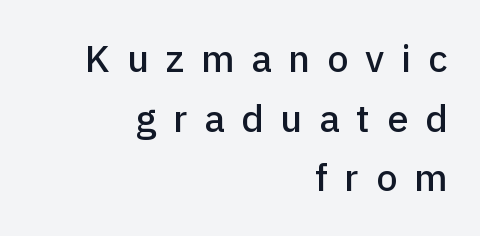
{"serif": "no", "italic": "no", "width": "normal", "stroke_contrast": "low", "x_height": "medium", "monospaced": "no", "underline": "no", "align": "right", "line_spacing": "normal", "line_spacing_ratio": 1.57, "letter_spacing": "wide", "letter_spacing_em": 0.44, "glyph_px": 38}
